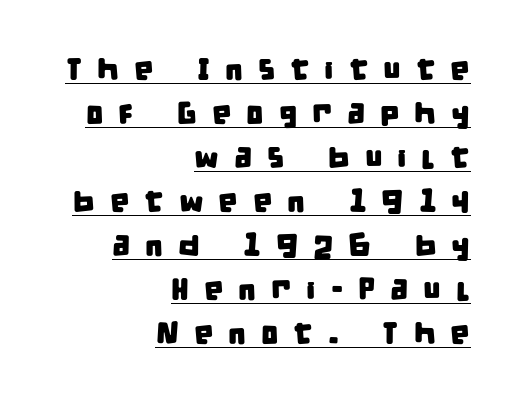
The image shows 31 px condensed sans-serif type; set right-aligned, normal line spacing (1.42x), unusually wide letter spacing (+0.48 em), underlined; low stroke contrast and a large x-height.
